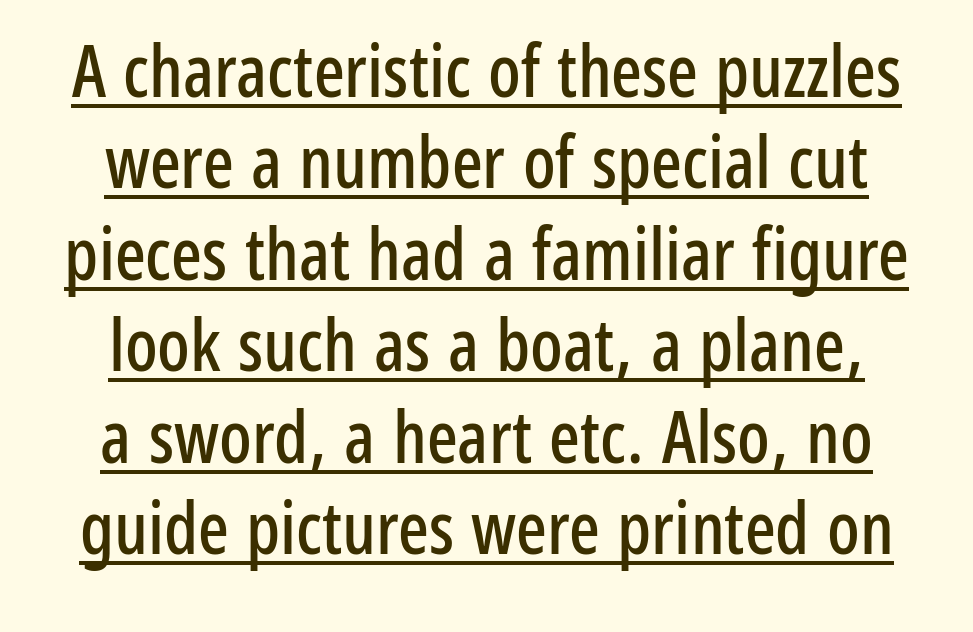
{"serif": "no", "italic": "no", "width": "condensed", "stroke_contrast": "low", "x_height": "medium", "monospaced": "no", "underline": "yes", "line_spacing": "normal", "line_spacing_ratio": 1.27, "letter_spacing": "normal", "letter_spacing_em": 0.0, "glyph_px": 72}
